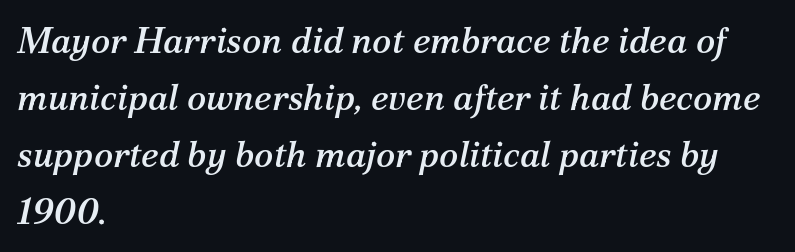
Q: Is the text italic (slanted)? A: Yes, it leans right by about 12 degrees.
Q: Is the typeface a serif or a sans-serif typeface? A: Serif.
Q: Is the text underlined? A: No.
Q: How is the paragraph aligned? A: Left-aligned.
Q: Is the spacing between letters normal or unusually wide? A: Normal.
Q: Is the spacing between lines tight, normal or loose? A: Normal.
Q: Width (condensed, normal, or wide)? A: Normal.
Q: Stroke contrast? A: Medium.
Q: x-height? A: Medium.
Q: Monospaced? A: No.
